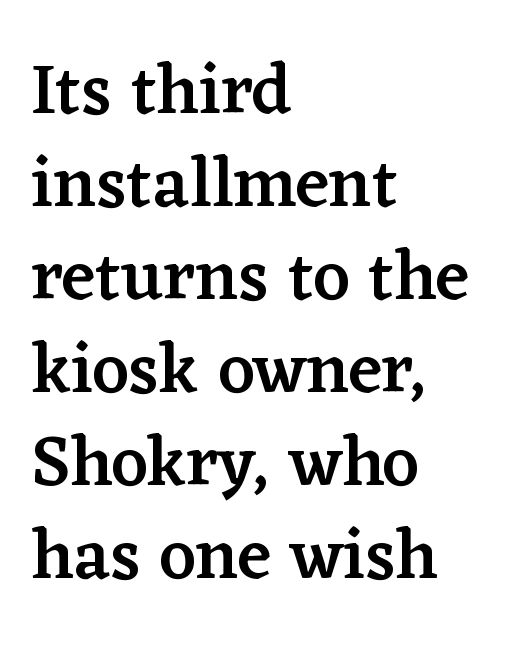
Tracking value appears to be zero — textbook default spacing. Visually the block forms a straight wall on the left and a jagged coastline on the right. Characters remain perfectly vertical along every line. Each letter keeps its own natural width here, so spacing adapts to shape. The sample has been set in demibold, a notch under bold. Notice how descenders clear the ascenders below comfortably — that's standard leading.
